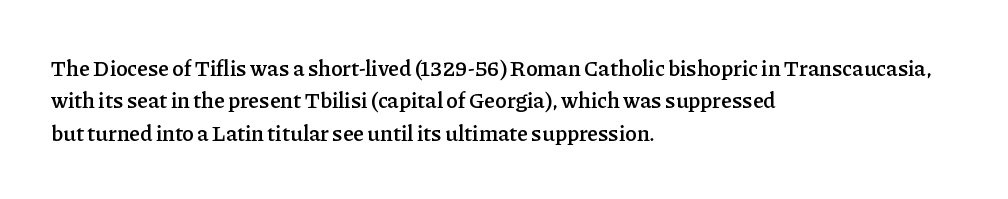
One glance says typical: line gaps are just what's usual. Type without underlining. The passage is arranged the way most books set body copy — flush left. The passage shown has conventional tracking throughout.
